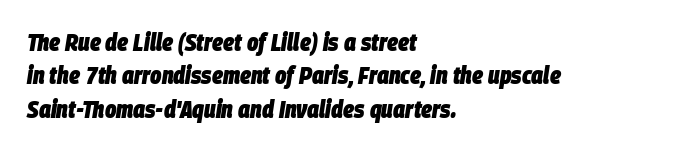
Q: Is the text bold? A: Yes.
Q: Is the text italic (slanted)? A: Yes, it leans right by about 9 degrees.
Q: Is the text underlined? A: No.
Q: How is the paragraph aligned? A: Left-aligned.
Q: Is the spacing between letters normal or unusually wide? A: Normal.
Q: Is the spacing between lines tight, normal or loose? A: Normal.
